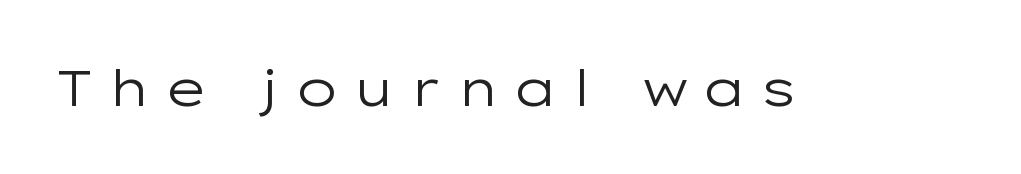
Q: Is the text bold? A: No.
Q: Is the text italic (slanted)? A: No, it is upright.
Q: Is the typeface a serif or a sans-serif typeface? A: Sans-serif.
Q: Is the text underlined? A: No.
Q: Is the spacing between letters normal or unusually wide? A: Unusually wide.
Q: Width (condensed, normal, or wide)? A: Wide.
Q: Stroke contrast? A: Low.
Q: x-height? A: Medium.
Q: Monospaced? A: No.
